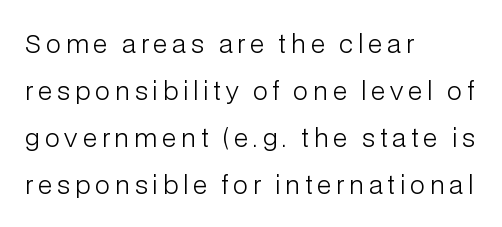
{"italic": "no", "bold": "no", "underline": "no", "align": "left", "line_spacing_ratio": 1.88, "letter_spacing": "wide", "letter_spacing_em": 0.2, "glyph_px": 25}
